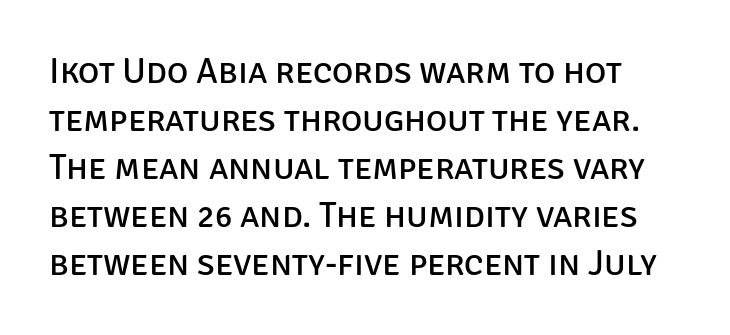
Q: Is the text bold? A: No.
Q: Is the text italic (slanted)? A: No, it is upright.
Q: Is the typeface a serif or a sans-serif typeface? A: Sans-serif.
Q: Is the text underlined? A: No.
Q: Is the spacing between letters normal or unusually wide? A: Normal.
Q: Is the spacing between lines tight, normal or loose? A: Normal.
Q: Width (condensed, normal, or wide)? A: Normal.
Q: Stroke contrast? A: Low.
Q: x-height? A: Large.
Q: Monospaced? A: No.
